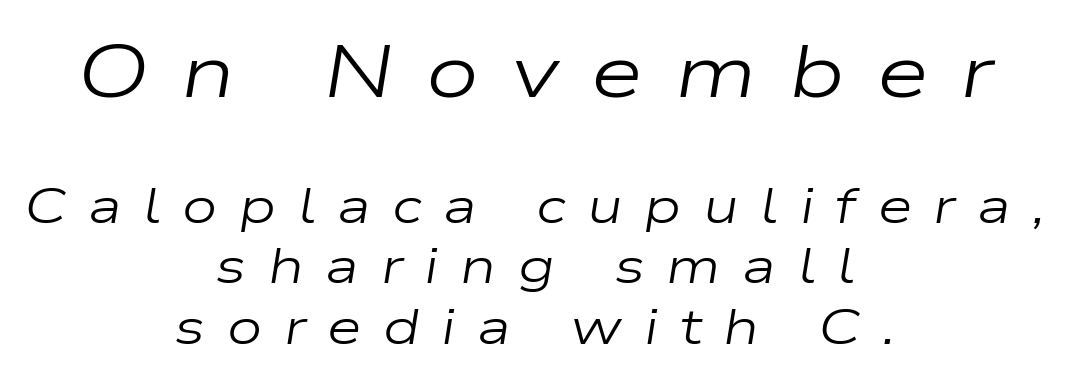
Q: Is the text bold? A: No.
Q: Is the text italic (slanted)? A: Yes, it leans right by about 9 degrees.
Q: Is the text underlined? A: No.
Q: How is the paragraph aligned? A: Centered.
Q: Is the spacing between letters normal or unusually wide? A: Unusually wide.
Q: Which block of text is set in a larger size, the first (top) or the second (bottom)? A: The first (top) one.
Q: Width (condensed, normal, or wide)? A: Wide.
Q: Stroke contrast? A: Low.
Q: x-height? A: Medium.
Q: Monospaced? A: No.
